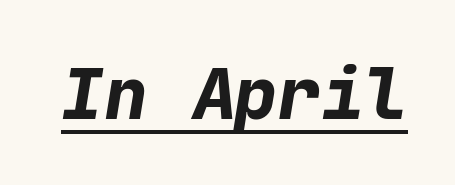
Q: Is the text bold? A: Yes.
Q: Is the typeface a serif or a sans-serif typeface? A: Sans-serif.
Q: Is the text underlined? A: Yes.
Q: Is the spacing between letters normal or unusually wide? A: Normal.
Q: Width (condensed, normal, or wide)? A: Normal.
Q: Stroke contrast? A: Low.
Q: x-height? A: Medium.
